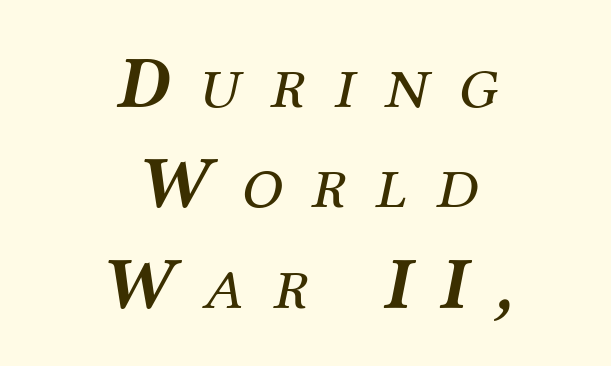
{"serif": "yes", "italic": "yes", "lean": "right", "slant_degrees": 12, "bold": "no", "weight": "regular", "width": "normal", "stroke_contrast": "medium", "x_height": "medium", "monospaced": "no", "underline": "no", "align": "center", "line_spacing": "normal", "line_spacing_ratio": 1.34, "letter_spacing": "wide", "letter_spacing_em": 0.39, "glyph_px": 75}
